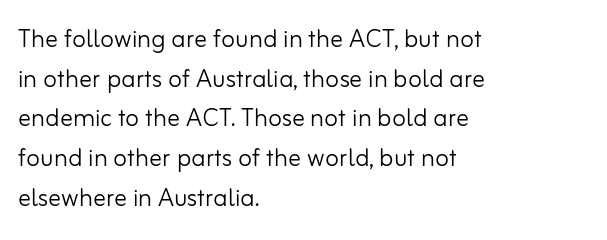
Q: Is the text bold? A: No.
Q: Is the text italic (slanted)? A: No, it is upright.
Q: Is the typeface a serif or a sans-serif typeface? A: Sans-serif.
Q: Is the text underlined? A: No.
Q: How is the paragraph aligned? A: Left-aligned.
Q: Is the spacing between letters normal or unusually wide? A: Normal.
Q: Width (condensed, normal, or wide)? A: Normal.
Q: Stroke contrast? A: Low.
Q: x-height? A: Small.
Q: Monospaced? A: No.
